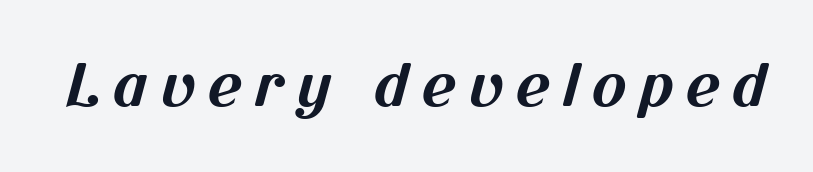
{"serif": "no", "bold": "yes", "weight": "bold", "width": "normal", "stroke_contrast": "medium", "x_height": "medium", "monospaced": "no", "underline": "no", "letter_spacing": "wide", "letter_spacing_em": 0.22, "glyph_px": 58}
